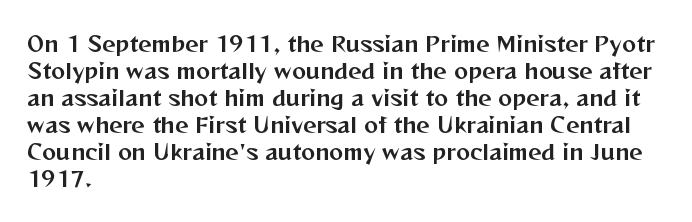
Q: Is the text italic (slanted)? A: No, it is upright.
Q: Is the text underlined? A: No.
Q: How is the paragraph aligned? A: Left-aligned.
Q: Is the spacing between letters normal or unusually wide? A: Normal.
Q: Is the spacing between lines tight, normal or loose? A: Normal.
